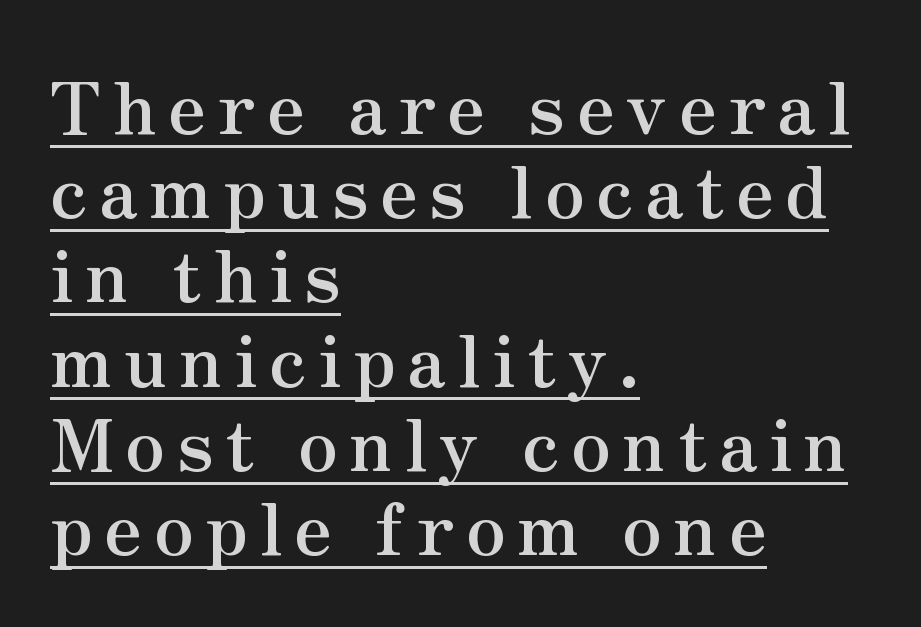
Q: Is the text bold? A: Yes.
Q: Is the text italic (slanted)? A: No, it is upright.
Q: Is the typeface a serif or a sans-serif typeface? A: Serif.
Q: Is the text underlined? A: Yes.
Q: How is the paragraph aligned? A: Left-aligned.
Q: Width (condensed, normal, or wide)? A: Normal.
Q: Stroke contrast? A: Medium.
Q: x-height? A: Small.
Q: Monospaced? A: No.
